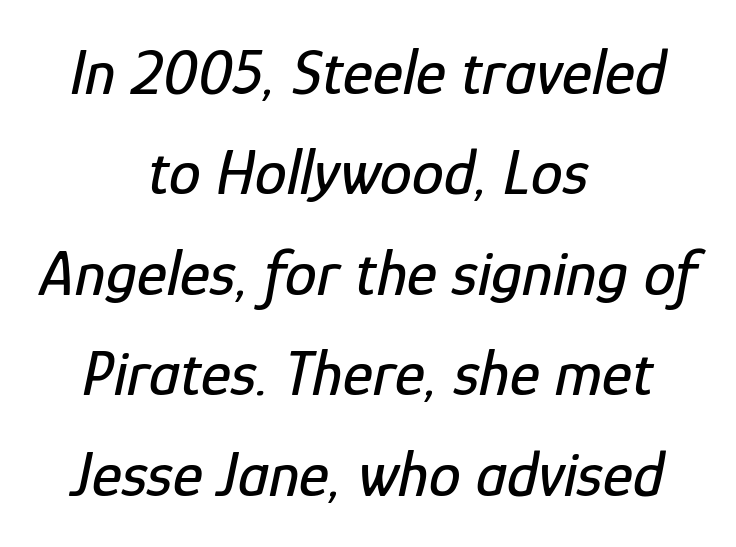
The image shows 64 px condensed type, italic (leaning right); set centered, normal line spacing (1.57x), normal letter spacing, not underlined; low stroke contrast and a medium x-height.
